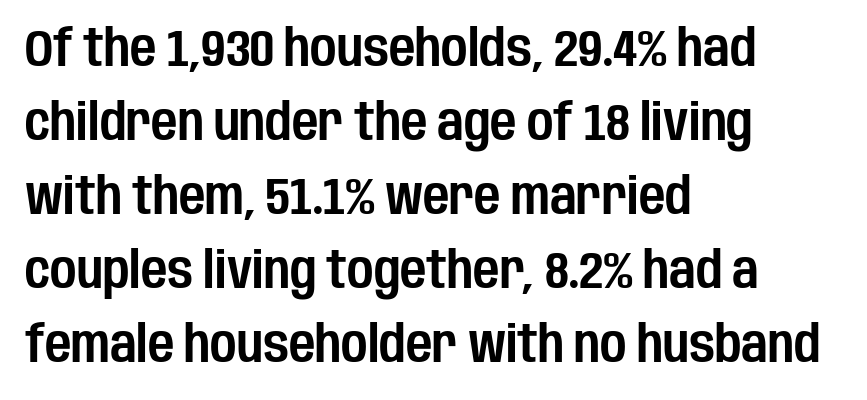
Q: Is the text italic (slanted)? A: No, it is upright.
Q: Is the typeface a serif or a sans-serif typeface? A: Sans-serif.
Q: Is the text underlined? A: No.
Q: How is the paragraph aligned? A: Left-aligned.
Q: Is the spacing between letters normal or unusually wide? A: Normal.
Q: Is the spacing between lines tight, normal or loose? A: Normal.
Q: Width (condensed, normal, or wide)? A: Condensed.
Q: Stroke contrast? A: Low.
Q: x-height? A: Large.
Q: Monospaced? A: No.
